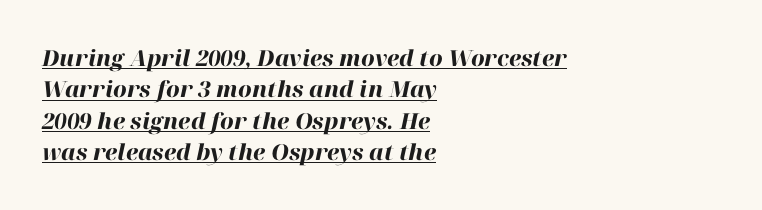
The image shows 22 px bold type, italic (leaning right); set left-aligned, normal line spacing (1.43x), normal letter spacing, underlined.
